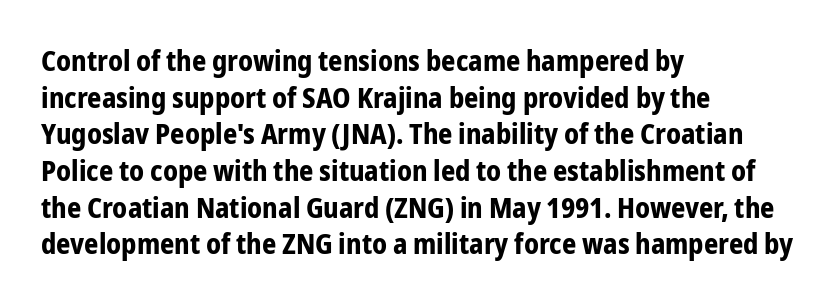
A full-strength bold gives these letters their thick strokes. Underline: absent. These lines are rendered in a variable-pitch font. Font category for this specimen: sans-serif.
